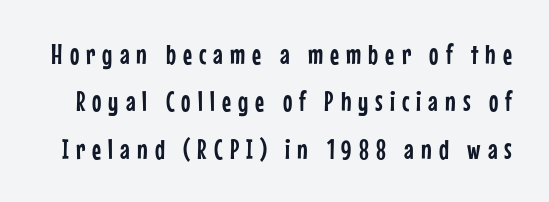
{"serif": "no", "italic": "no", "width": "condensed", "stroke_contrast": "low", "x_height": "medium", "monospaced": "no", "underline": "no", "line_spacing": "normal", "line_spacing_ratio": 1.69, "letter_spacing": "wide", "letter_spacing_em": 0.25, "glyph_px": 28}
